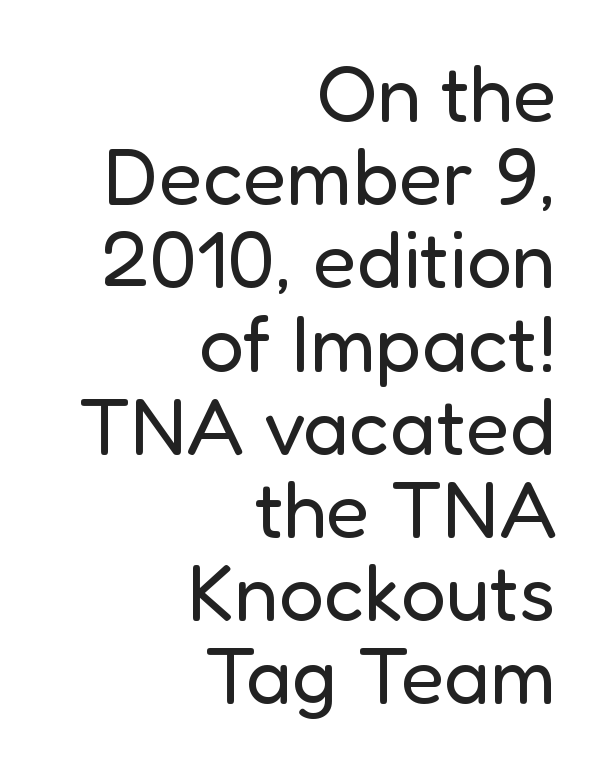
Q: Is the text bold? A: No.
Q: Is the text italic (slanted)? A: No, it is upright.
Q: Is the typeface a serif or a sans-serif typeface? A: Sans-serif.
Q: Is the text underlined? A: No.
Q: How is the paragraph aligned? A: Right-aligned.
Q: Is the spacing between letters normal or unusually wide? A: Normal.
Q: Is the spacing between lines tight, normal or loose? A: Tight.
Q: Width (condensed, normal, or wide)? A: Normal.
Q: Stroke contrast? A: Low.
Q: x-height? A: Medium.
Q: Monospaced? A: No.
